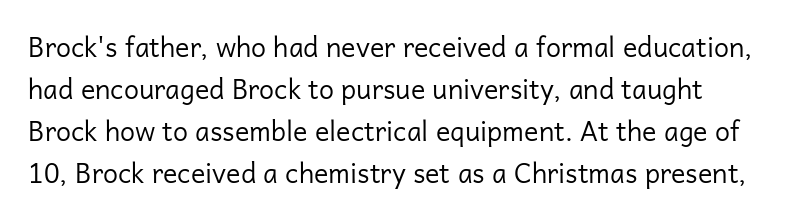
Q: Is the text bold? A: No.
Q: Is the text italic (slanted)? A: No, it is upright.
Q: Is the text underlined? A: No.
Q: Is the spacing between letters normal or unusually wide? A: Normal.
Q: Is the spacing between lines tight, normal or loose? A: Normal.
